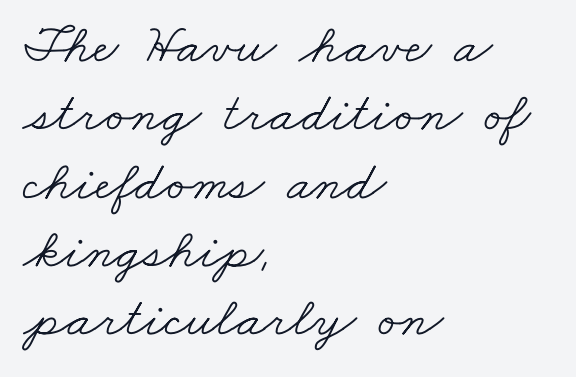
{"serif": "yes", "bold": "no", "weight": "light", "width": "wide", "stroke_contrast": "low", "x_height": "small", "monospaced": "no", "underline": "no", "align": "left", "line_spacing_ratio": 1.22, "letter_spacing": "normal", "letter_spacing_em": 0.0, "glyph_px": 56}
